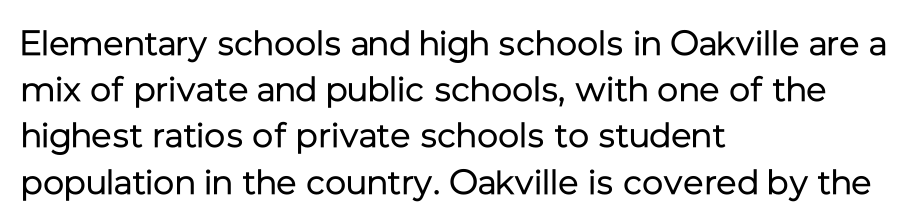
Q: Is the text bold? A: No.
Q: Is the text italic (slanted)? A: No, it is upright.
Q: Is the typeface a serif or a sans-serif typeface? A: Sans-serif.
Q: Is the text underlined? A: No.
Q: How is the paragraph aligned? A: Left-aligned.
Q: Is the spacing between letters normal or unusually wide? A: Normal.
Q: Is the spacing between lines tight, normal or loose? A: Normal.
Q: Width (condensed, normal, or wide)? A: Normal.
Q: Stroke contrast? A: Low.
Q: x-height? A: Medium.
Q: Monospaced? A: No.
